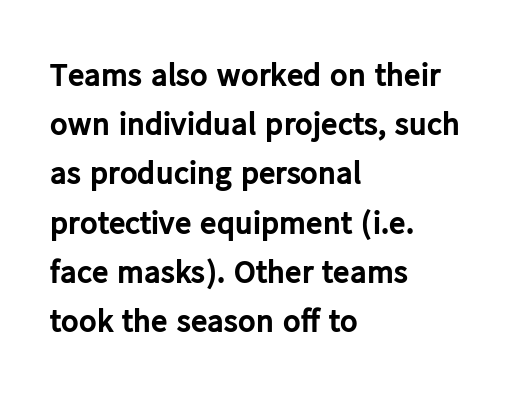
The passage shown is typed in a proportional face where columns would drift. This rendering features lettering with no underline. This sample uses an upright cut, with every glyph sitting square on the baseline. This sample uses a sans-serif face. The lines in this sample share a left origin and differ only in where they stop.
